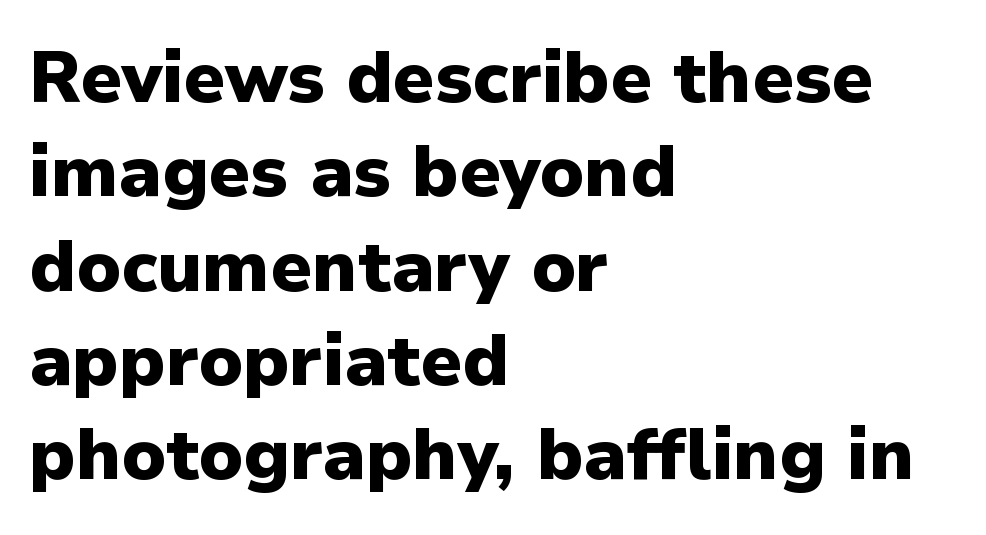
The image shows 72 px heavy sans-serif type, upright; set left-aligned, normal line spacing (1.31x), normal letter spacing, not underlined; low stroke contrast and a medium x-height.
